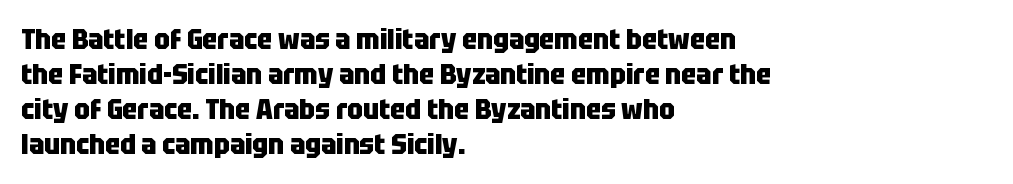
Any mark beneath the type? The region is blank. The passage shown stacks its lines at a standard gap. Notice how the passage keeps a crisp vertical edge on the left only. The characters look thick and weighty, a clear bold. Vertical strokes here are truly vertical.
